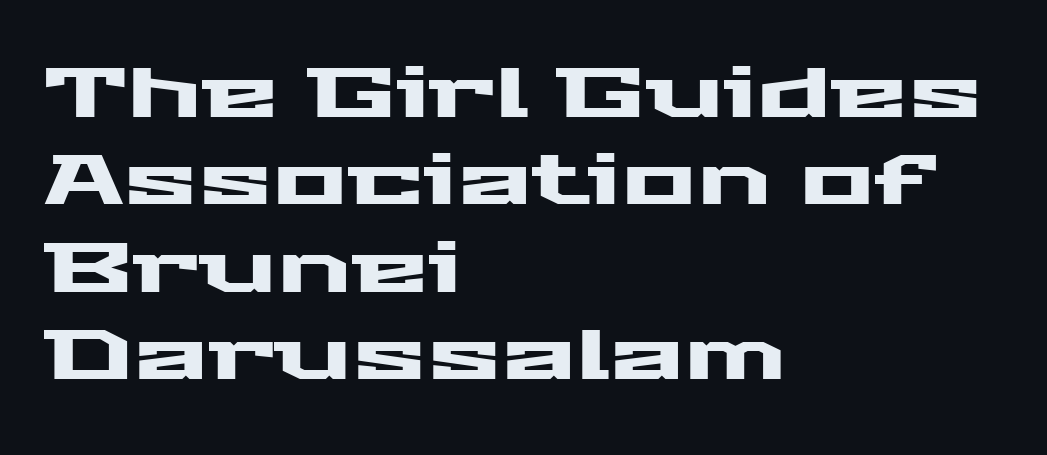
The image shows 70 px wide sans-serif type, upright; set left-aligned, normal line spacing (1.25x), normal letter spacing, not underlined; medium stroke contrast and a medium x-height.
